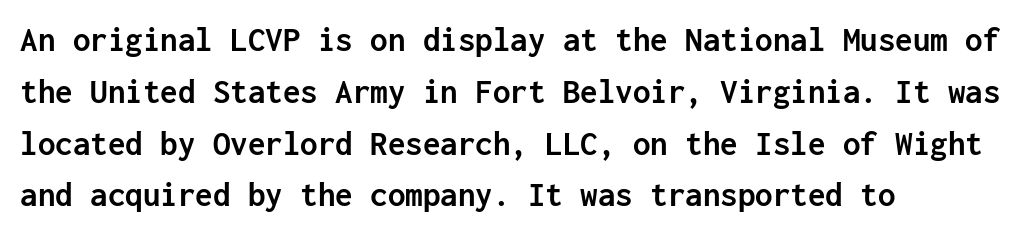
The lines sit at an ordinary, default distance from one another. Any mark beneath the type? The region is blank. The face used here is a sans, in the tradition of grotesques and geometrics. Alignment: flush left.
